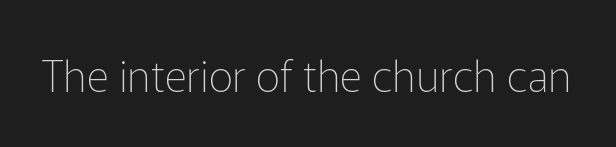
Is this a fixed-width face? No — the glyphs have proportional, varying widths. In terms of posture, this sample is upright. Are there feet on the stems? There aren't — it's a sans. The strip under each line holds only bare page.
